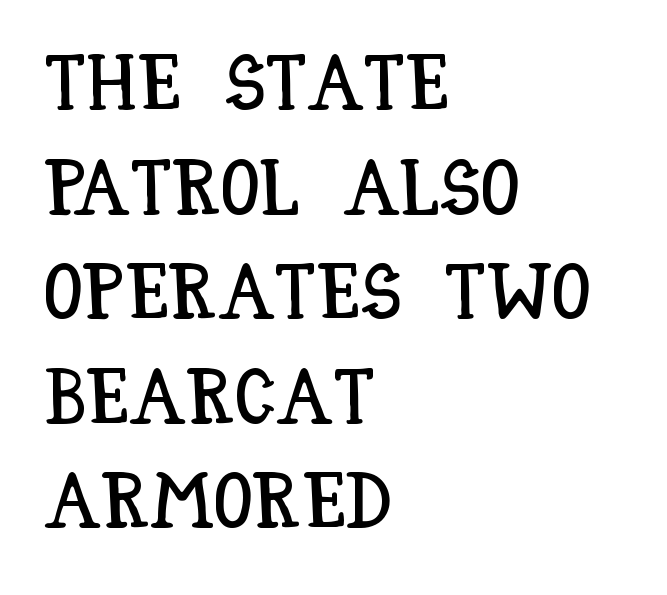
Posture: vertical. Reading down the column, the eye jumps a familiar distance to each next line. Do the characters align in a grid? No, the font is proportional. The passage shown is not underscored anywhere.
